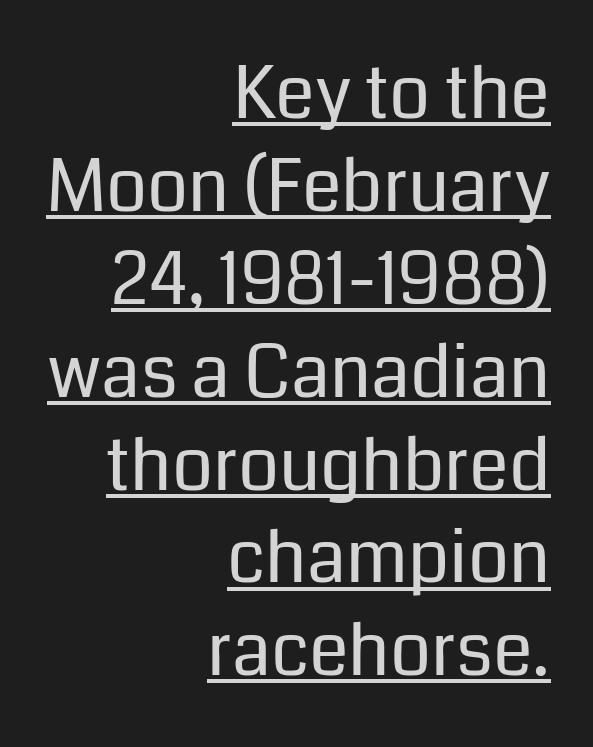
Q: Is the text bold? A: No.
Q: Is the text italic (slanted)? A: No, it is upright.
Q: Is the typeface a serif or a sans-serif typeface? A: Sans-serif.
Q: Is the text underlined? A: Yes.
Q: How is the paragraph aligned? A: Right-aligned.
Q: Is the spacing between letters normal or unusually wide? A: Normal.
Q: Is the spacing between lines tight, normal or loose? A: Normal.
Q: Width (condensed, normal, or wide)? A: Normal.
Q: Stroke contrast? A: Low.
Q: x-height? A: Medium.
Q: Monospaced? A: No.
